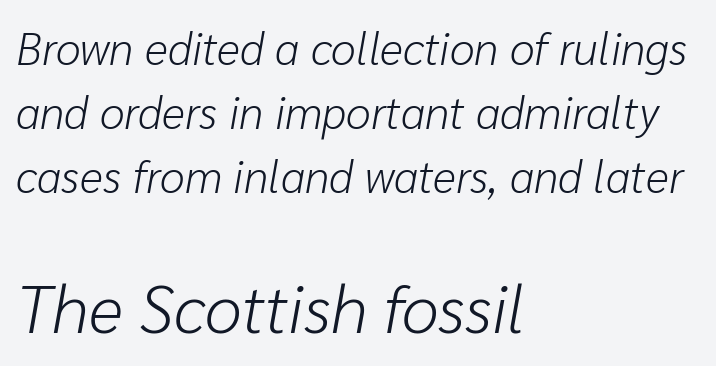
No heavy texture on the line: the type isn't bold. Yep, that's italic — everything's leaning. The face used here is proportionally spaced, like ordinary book or web type. Visually, the bottom section dominates because its glyphs are scaled up. This rendering leaves character spacing at its baseline value. The line-height multiplier appears to be the usual default.
